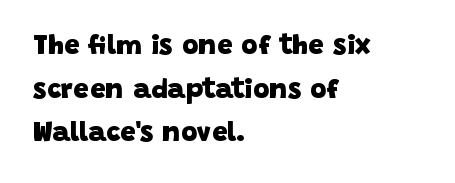
Q: Is the text bold? A: Yes.
Q: Is the typeface a serif or a sans-serif typeface? A: Sans-serif.
Q: Is the text underlined? A: No.
Q: How is the paragraph aligned? A: Left-aligned.
Q: Is the spacing between letters normal or unusually wide? A: Normal.
Q: Is the spacing between lines tight, normal or loose? A: Normal.
Q: Width (condensed, normal, or wide)? A: Normal.
Q: Stroke contrast? A: Low.
Q: x-height? A: Large.
Q: Monospaced? A: No.
